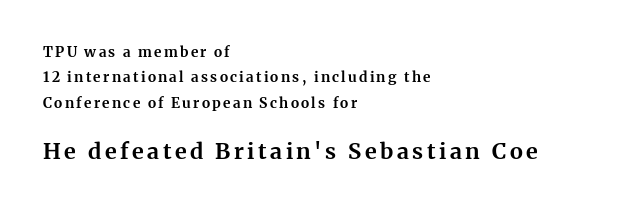
Q: Is the text bold? A: Yes.
Q: Is the text italic (slanted)? A: No, it is upright.
Q: Is the text underlined? A: No.
Q: How is the paragraph aligned? A: Left-aligned.
Q: Which block of text is set in a larger size, the first (top) or the second (bottom)? A: The second (bottom) one.
